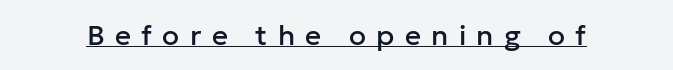
{"serif": "no", "italic": "no", "width": "normal", "stroke_contrast": "low", "x_height": "medium", "monospaced": "no", "underline": "yes", "letter_spacing": "wide", "letter_spacing_em": 0.37, "glyph_px": 28}
